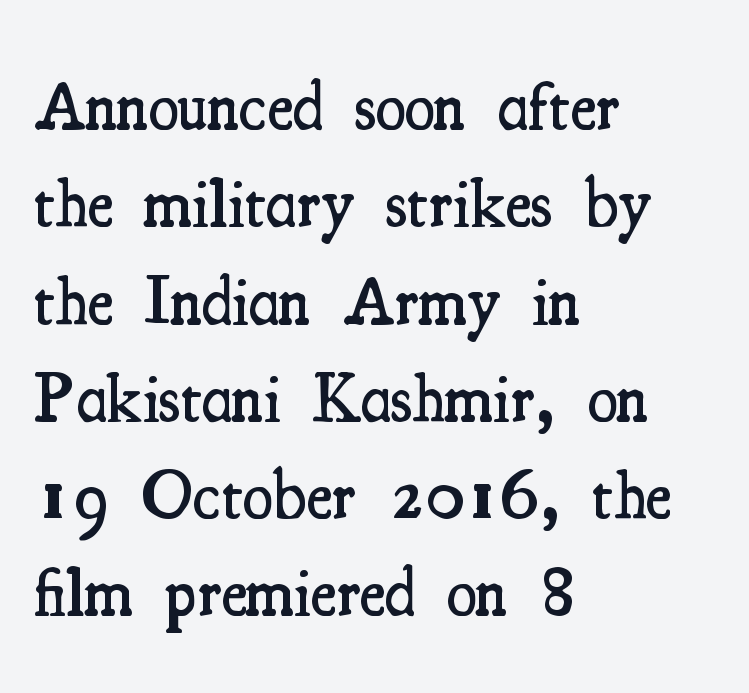
The font's upright variant was chosen for this text. Bare-footed words on every line. Caption: semibold face, moderately heavy strokes. Varying glyph widths throughout — classic text-font behaviour. Characters follow at the spacing the type designer built in.
